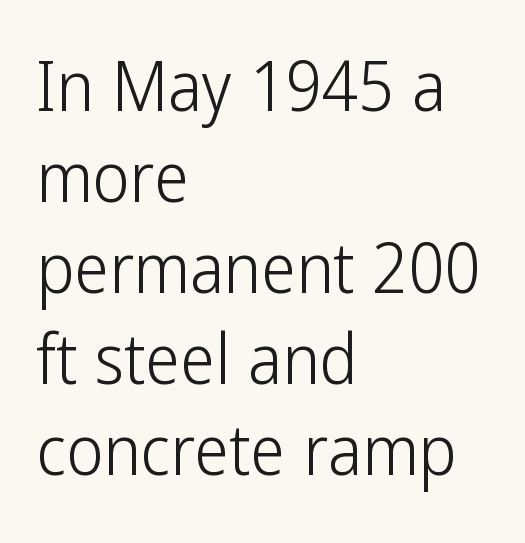
Q: Is the text bold? A: No.
Q: Is the text italic (slanted)? A: No, it is upright.
Q: Is the typeface a serif or a sans-serif typeface? A: Sans-serif.
Q: Is the text underlined? A: No.
Q: How is the paragraph aligned? A: Left-aligned.
Q: Is the spacing between letters normal or unusually wide? A: Normal.
Q: Is the spacing between lines tight, normal or loose? A: Normal.
Q: Width (condensed, normal, or wide)? A: Condensed.
Q: Stroke contrast? A: Low.
Q: x-height? A: Medium.
Q: Monospaced? A: No.
